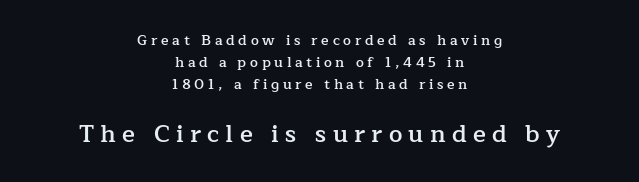
Visually, the bottom section dominates because its glyphs are scaled up. This sample is center-justified, so both line endings float freely. The lettering holds an erect, upright posture throughout. These lines sit exactly where default settings would place them. Compared with typical body copy, the letter spacing here is much looser.
